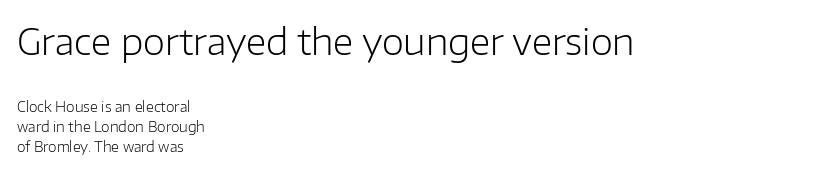
The image shows 36 px light sans-serif type, upright; set left-aligned, normal line spacing (1.43x), normal letter spacing, not underlined; the first (top) block is 2.57x larger; low stroke contrast and a medium x-height.
